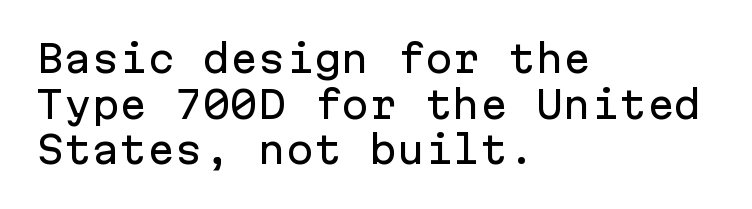
Q: Is the text italic (slanted)? A: No, it is upright.
Q: Is the typeface a serif or a sans-serif typeface? A: Sans-serif.
Q: Is the text underlined? A: No.
Q: How is the paragraph aligned? A: Left-aligned.
Q: Is the spacing between letters normal or unusually wide? A: Normal.
Q: Width (condensed, normal, or wide)? A: Normal.
Q: Stroke contrast? A: Low.
Q: x-height? A: Medium.
Q: Monospaced? A: Yes.
